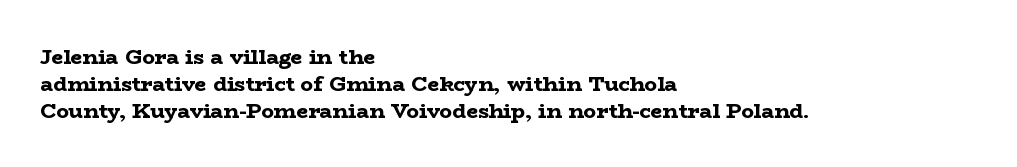
Which margin do the lines hug? The left one — the right edge is uneven. The foot of each line stays bare and open. Strokes here are thick enough to call this a true bold. Does the lettering tilt? It doesn't — this is upright. You could call the tracking neutral — neither tight nor loose. Interline gaps are of average width in this sample.
